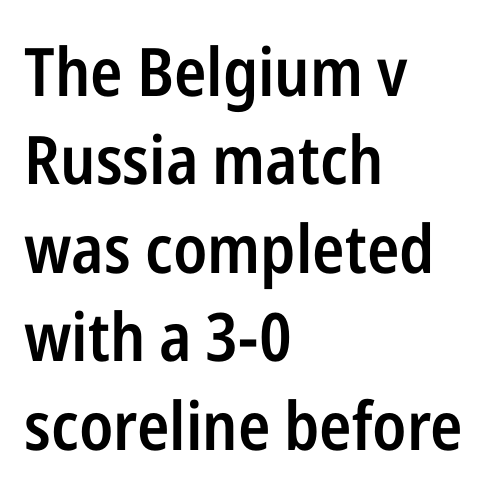
{"serif": "no", "italic": "no", "bold": "semi", "weight": "semibold", "width": "condensed", "stroke_contrast": "low", "x_height": "medium", "monospaced": "no", "underline": "no", "align": "left", "line_spacing": "normal", "line_spacing_ratio": 1.32, "letter_spacing": "normal", "letter_spacing_em": 0.0, "glyph_px": 67}
